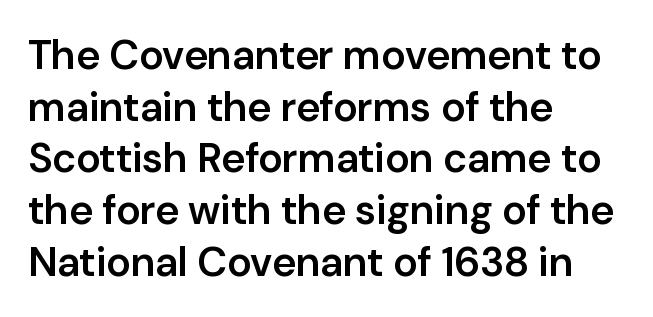
The image shows 41 px semibold sans-serif type, upright; set left-aligned, normal line spacing (1.26x), normal letter spacing, not underlined; low stroke contrast and a medium x-height.
